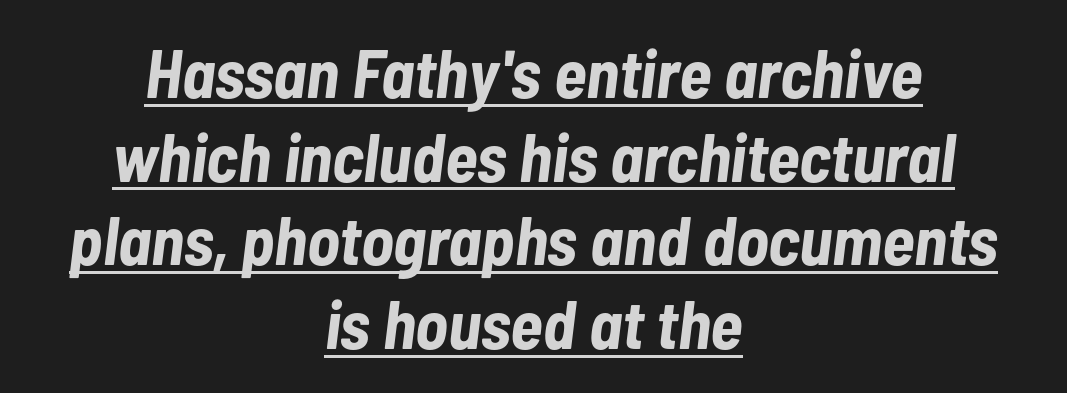
The tracking reads as untouched default to a designer's eye. This rendering uses center alignment, leaving both contours irregular but symmetric. The lettering tilts uniformly, giving the passage an italic look. Is this a fixed-width face? No — the glyphs have proportional, varying widths.
